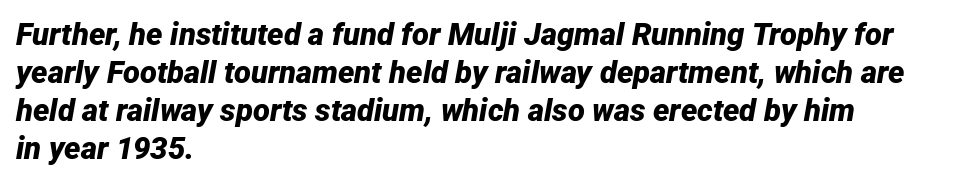
Q: Is the text bold? A: Yes.
Q: Is the text italic (slanted)? A: Yes, it leans right by about 12 degrees.
Q: Is the text underlined? A: No.
Q: How is the paragraph aligned? A: Left-aligned.
Q: Is the spacing between letters normal or unusually wide? A: Normal.
Q: Width (condensed, normal, or wide)? A: Normal.
Q: Stroke contrast? A: Low.
Q: x-height? A: Medium.
Q: Monospaced? A: No.
